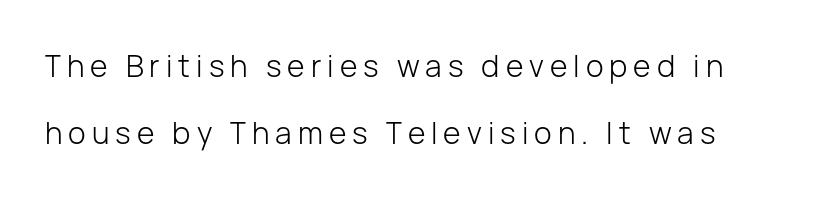
The image shows 30 px light sans-serif type, upright; set loose line spacing (2.25x), unusually wide letter spacing (+0.2 em), not underlined; low stroke contrast and a medium x-height.
